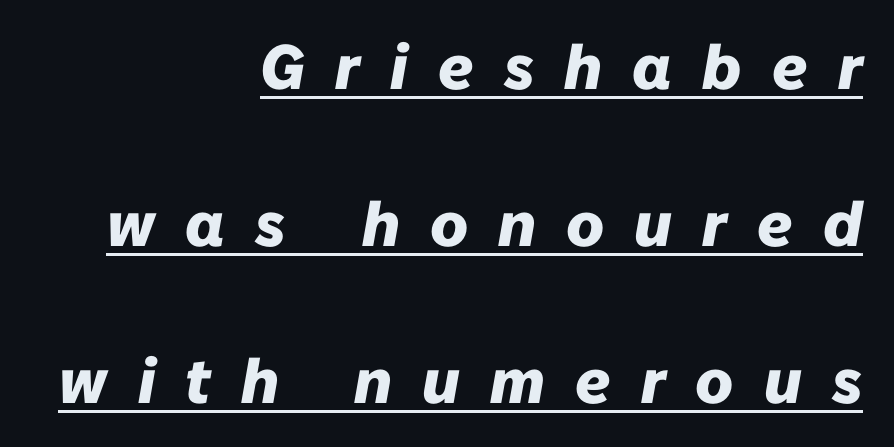
The image shows 63 px heavy type, italic (leaning right); set right-aligned, loose line spacing (2.49x), unusually wide letter spacing (+0.48 em), underlined; low stroke contrast and a medium x-height.
